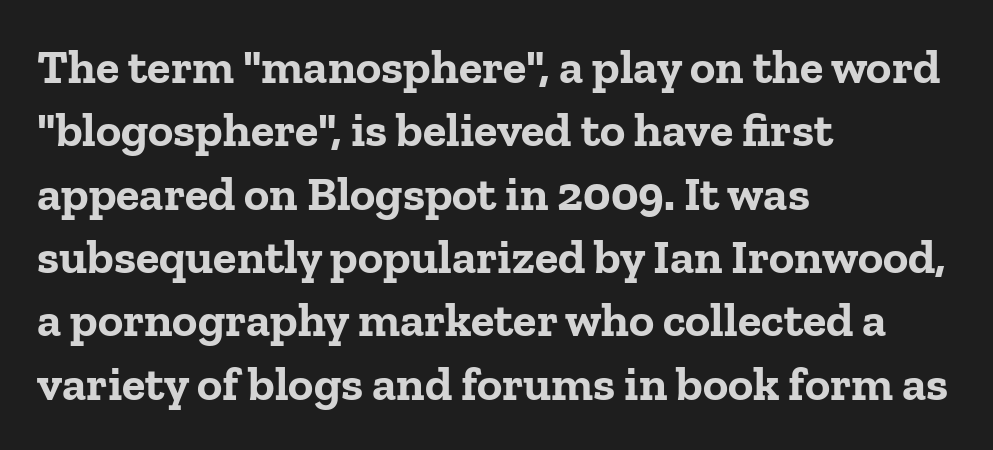
{"serif": "yes", "italic": "no", "bold": "yes", "weight": "bold", "width": "normal", "stroke_contrast": "low", "x_height": "medium", "monospaced": "no", "underline": "no", "align": "left", "line_spacing": "normal", "line_spacing_ratio": 1.32, "letter_spacing": "normal", "letter_spacing_em": 0.0, "glyph_px": 48}
